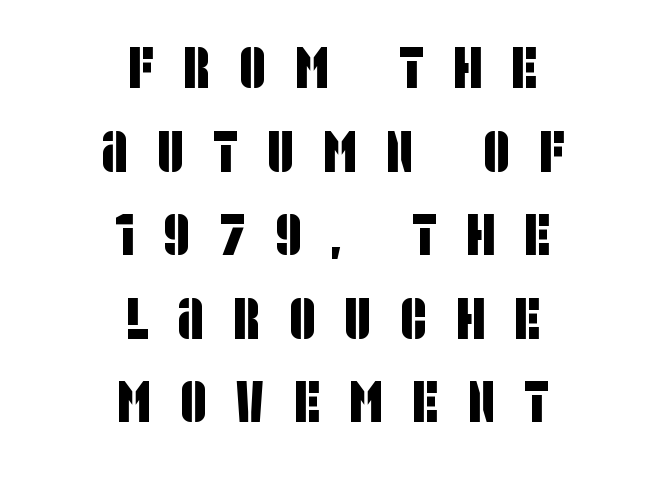
Notice how descenders clear the ascenders below comfortably — that's standard leading. These lines have a slow, spaced-out rhythm from letter to letter. Each line is balanced around a shared central axis. These lines are composed in type without serifs.
